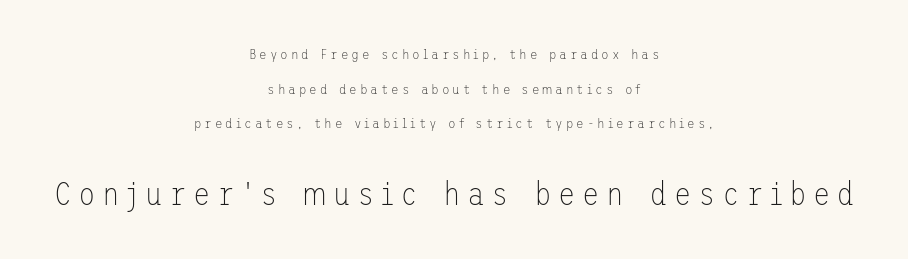
{"serif": "no", "italic": "no", "bold": "no", "weight": "thin", "width": "normal", "stroke_contrast": "low", "x_height": "medium", "underline": "no", "align": "center", "line_spacing": "loose", "line_spacing_ratio": 2.47, "letter_spacing": "wide", "letter_spacing_em": 0.2, "larger_block": "second", "size_ratio": 2.29, "glyph_px": 32}
